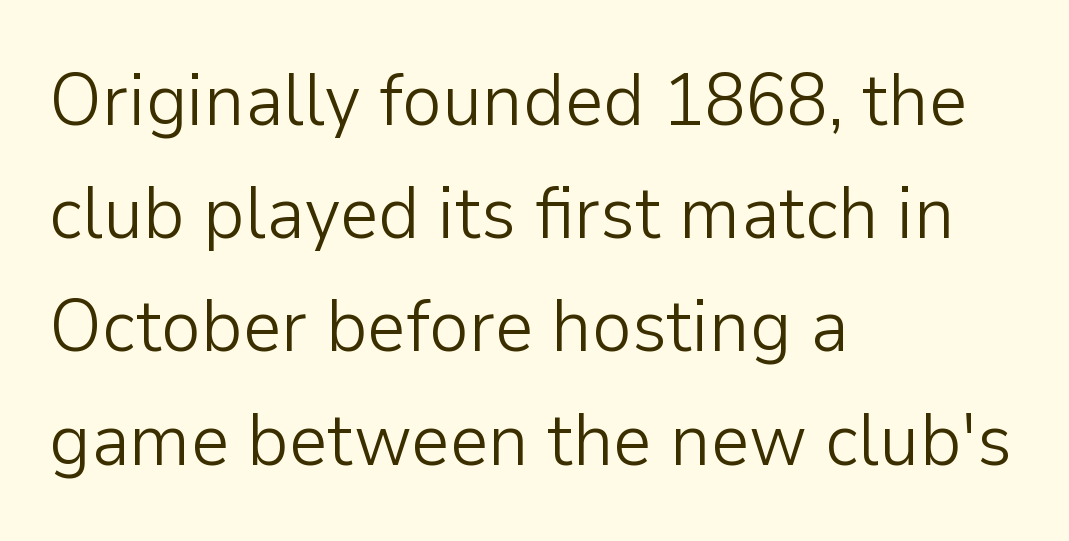
Q: Is the text bold? A: No.
Q: Is the text italic (slanted)? A: No, it is upright.
Q: Is the typeface a serif or a sans-serif typeface? A: Sans-serif.
Q: Is the text underlined? A: No.
Q: How is the paragraph aligned? A: Left-aligned.
Q: Is the spacing between letters normal or unusually wide? A: Normal.
Q: Is the spacing between lines tight, normal or loose? A: Normal.
Q: Width (condensed, normal, or wide)? A: Normal.
Q: Stroke contrast? A: Low.
Q: x-height? A: Medium.
Q: Monospaced? A: No.
